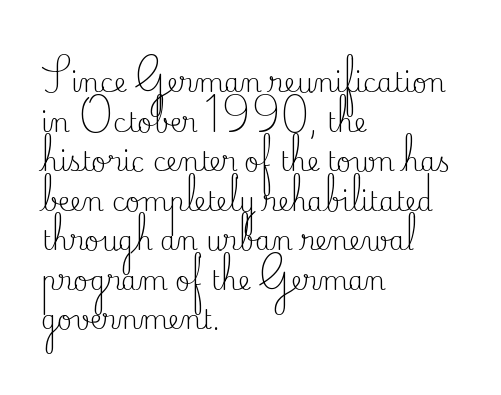
The block of text has a typical density, with ordinary space between rows. The line texture is even and compact thanks to regular tracking. Nothing heavy about these letters — not bold at all. Which margin do the lines hug? The left one — the right edge is uneven.
